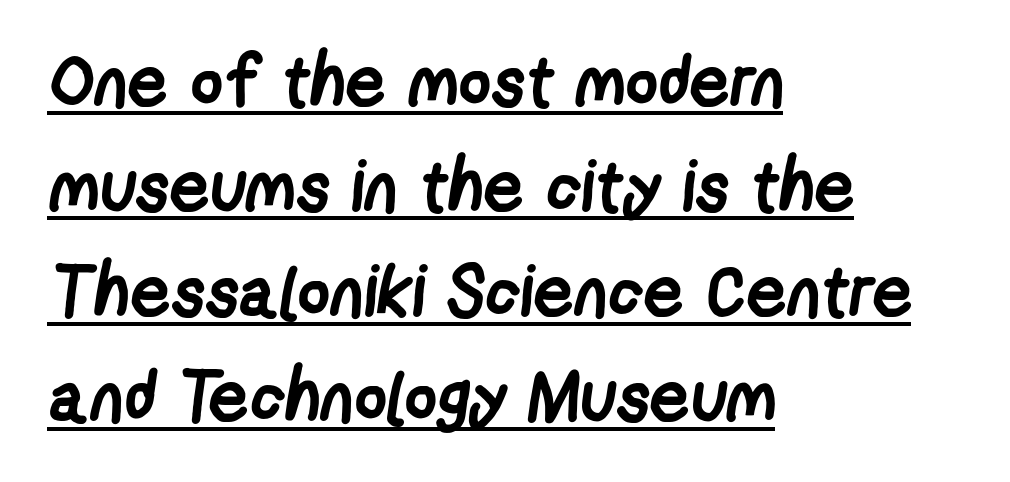
Q: Is the text bold? A: Yes.
Q: Is the typeface a serif or a sans-serif typeface? A: Sans-serif.
Q: Is the text underlined? A: Yes.
Q: How is the paragraph aligned? A: Left-aligned.
Q: Is the spacing between letters normal or unusually wide? A: Normal.
Q: Is the spacing between lines tight, normal or loose? A: Normal.
Q: Width (condensed, normal, or wide)? A: Condensed.
Q: Stroke contrast? A: Low.
Q: x-height? A: Medium.
Q: Monospaced? A: No.
